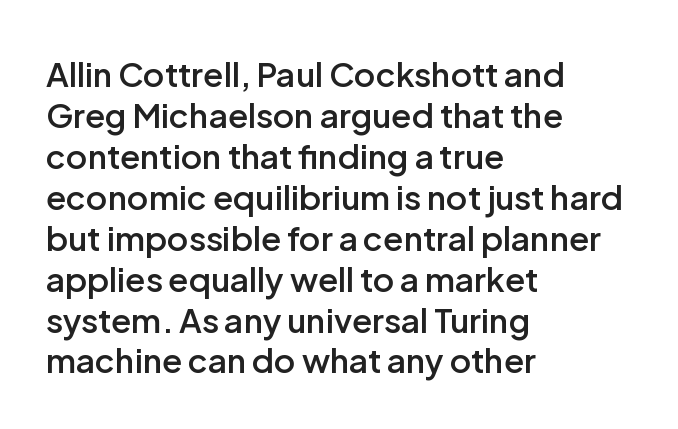
Q: Is the text bold? A: Semi-bold.
Q: Is the text italic (slanted)? A: No, it is upright.
Q: Is the typeface a serif or a sans-serif typeface? A: Sans-serif.
Q: Is the text underlined? A: No.
Q: How is the paragraph aligned? A: Left-aligned.
Q: Is the spacing between letters normal or unusually wide? A: Normal.
Q: Width (condensed, normal, or wide)? A: Normal.
Q: Stroke contrast? A: Low.
Q: x-height? A: Medium.
Q: Monospaced? A: No.
